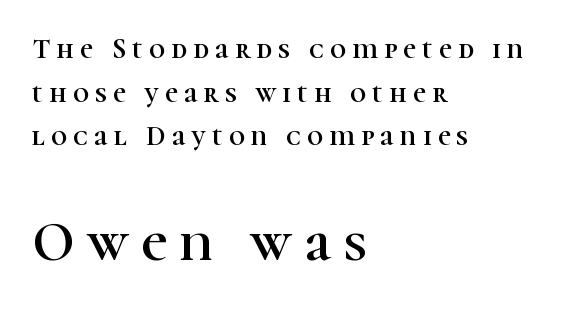
The block of text has a typical density, with ordinary space between rows. Style check: upright. Varying glyph widths throughout — classic text-font behaviour. Beneath every word, the page is bare.
